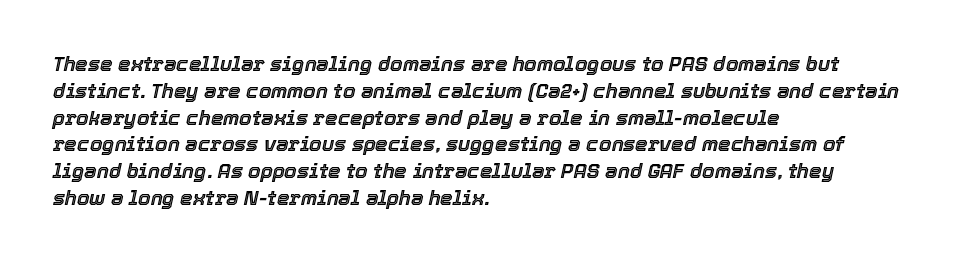
Letters rest on an invisible, unmarked baseline. Quick note: interline space is typical. The paragraph shown leans on its left margin. Here the glyphs are tracked normally, forming tight word shapes. Style check: oblique.
